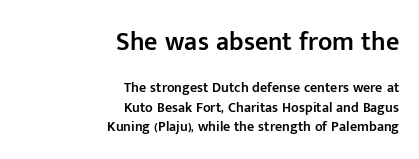
{"italic": "no", "bold": "semi", "underline": "no", "align": "right", "line_spacing": "normal", "line_spacing_ratio": 1.37, "letter_spacing": "normal", "letter_spacing_em": 0.0, "larger_block": "first", "size_ratio": 1.86, "glyph_px": 26}
